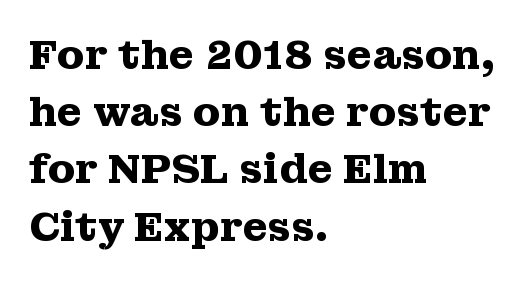
The image shows 40 px heavy, wide serif type, upright; set left-aligned, normal line spacing (1.43x), normal letter spacing, not underlined; medium stroke contrast and a medium x-height.
